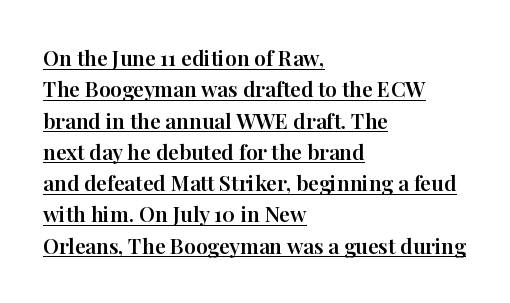
Q: Is the text italic (slanted)? A: No, it is upright.
Q: Is the text underlined? A: Yes.
Q: How is the paragraph aligned? A: Left-aligned.
Q: Is the spacing between letters normal or unusually wide? A: Normal.
Q: Is the spacing between lines tight, normal or loose? A: Normal.
